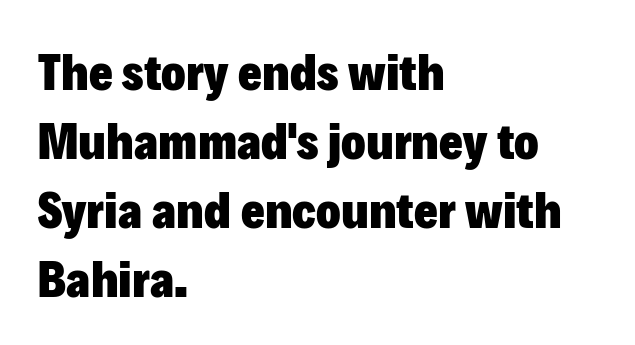
The image shows 51 px heavy sans-serif type, upright; set left-aligned, normal line spacing (1.35x), normal letter spacing, not underlined; low stroke contrast and a medium x-height.
